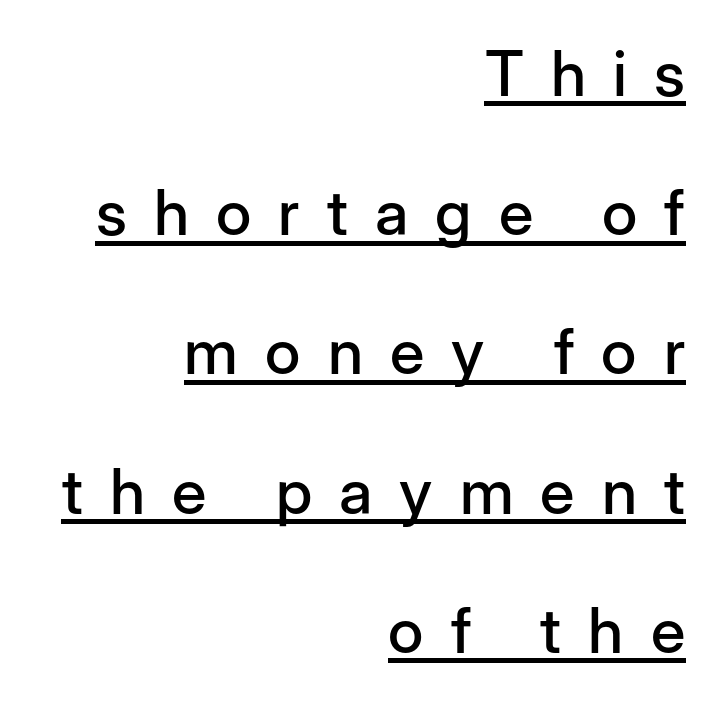
The image shows 63 px sans-serif type, upright; set right-aligned, loose line spacing (2.21x), unusually wide letter spacing (+0.43 em), underlined; low stroke contrast and a medium x-height.
